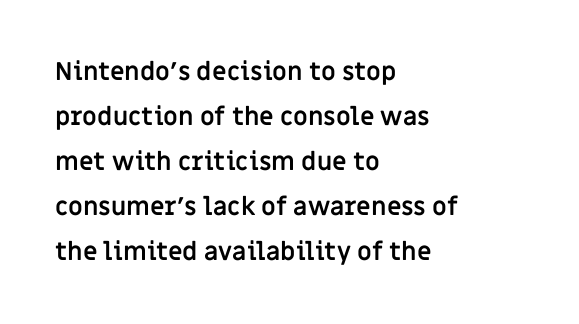
Q: Is the text bold? A: Yes.
Q: Is the text italic (slanted)? A: No, it is upright.
Q: Is the text underlined? A: No.
Q: How is the paragraph aligned? A: Left-aligned.
Q: Is the spacing between letters normal or unusually wide? A: Normal.
